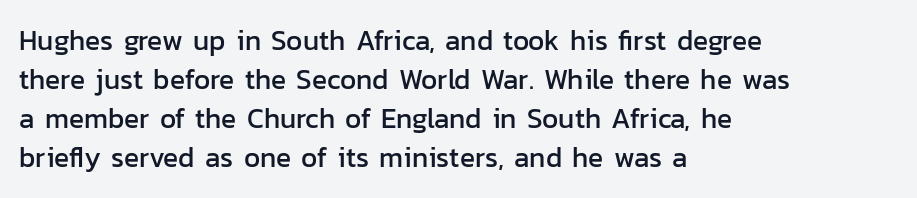
Q: Is the text italic (slanted)? A: No, it is upright.
Q: Is the typeface a serif or a sans-serif typeface? A: Sans-serif.
Q: Is the text underlined? A: No.
Q: How is the paragraph aligned? A: Left-aligned.
Q: Is the spacing between letters normal or unusually wide? A: Normal.
Q: Is the spacing between lines tight, normal or loose? A: Normal.
Q: Width (condensed, normal, or wide)? A: Normal.
Q: Stroke contrast? A: Low.
Q: x-height? A: Medium.
Q: Monospaced? A: No.
